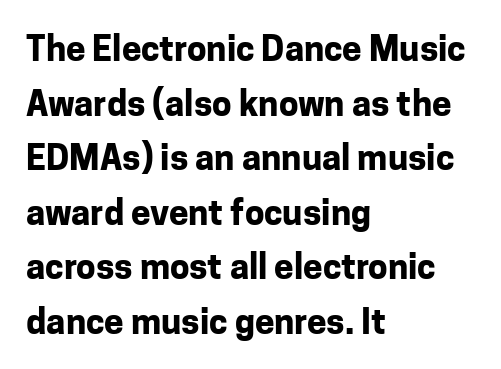
Students, this is bold: see how much ink each stroke carries. Type style note: lacks serifs. Quick note: interline space is typical. Just letters on the line, the space beneath them empty. Between one letter and the next there's only the usual sliver of space. This sample has the flowing, uneven cadence of proportional lettering.
